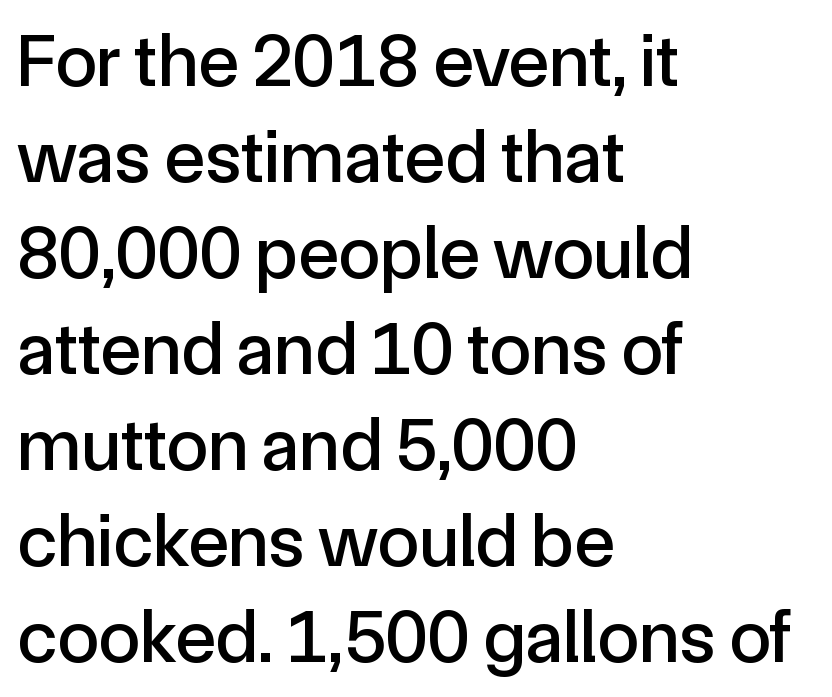
Q: Is the text italic (slanted)? A: No, it is upright.
Q: Is the typeface a serif or a sans-serif typeface? A: Sans-serif.
Q: Is the text underlined? A: No.
Q: How is the paragraph aligned? A: Left-aligned.
Q: Is the spacing between letters normal or unusually wide? A: Normal.
Q: Is the spacing between lines tight, normal or loose? A: Normal.
Q: Width (condensed, normal, or wide)? A: Normal.
Q: x-height? A: Medium.
Q: Monospaced? A: No.
